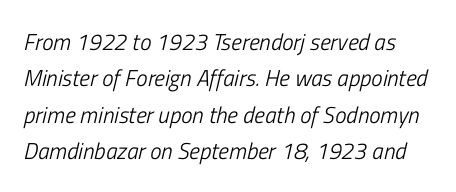
The typesetting does not lean heavy: it is not bold. The designer left line spacing at the default. Descenders are the only things crossing below the line. Nothing unusual about the tracking: characters are spaced as the font intends. A typesetter would mark this as italic.
